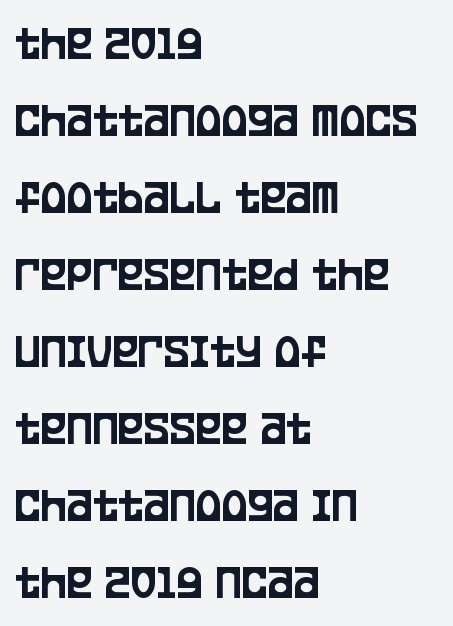
Q: Is the text italic (slanted)? A: No, it is upright.
Q: Is the typeface a serif or a sans-serif typeface? A: Sans-serif.
Q: Is the text underlined? A: No.
Q: How is the paragraph aligned? A: Left-aligned.
Q: Is the spacing between letters normal or unusually wide? A: Normal.
Q: Is the spacing between lines tight, normal or loose? A: Normal.
Q: Width (condensed, normal, or wide)? A: Condensed.
Q: Stroke contrast? A: Low.
Q: x-height? A: Large.
Q: Monospaced? A: No.
